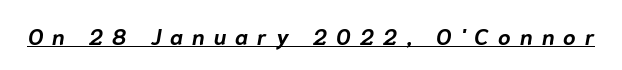
{"italic": "yes", "lean": "right", "slant_degrees": 10, "bold": "yes", "underline": "yes", "letter_spacing": "wide", "letter_spacing_em": 0.42, "glyph_px": 22}
